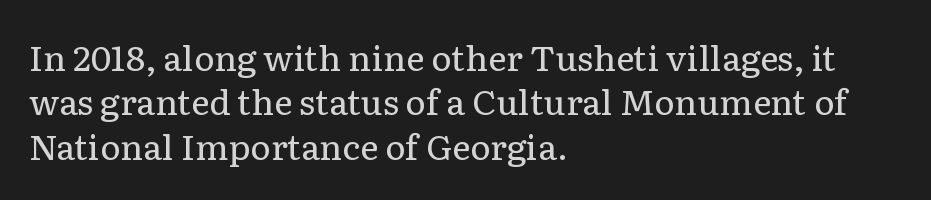
Q: Is the text bold? A: No.
Q: Is the text italic (slanted)? A: No, it is upright.
Q: Is the typeface a serif or a sans-serif typeface? A: Serif.
Q: Is the text underlined? A: No.
Q: How is the paragraph aligned? A: Left-aligned.
Q: Is the spacing between letters normal or unusually wide? A: Normal.
Q: Is the spacing between lines tight, normal or loose? A: Normal.
Q: Width (condensed, normal, or wide)? A: Normal.
Q: Stroke contrast? A: Low.
Q: x-height? A: Medium.
Q: Monospaced? A: No.
